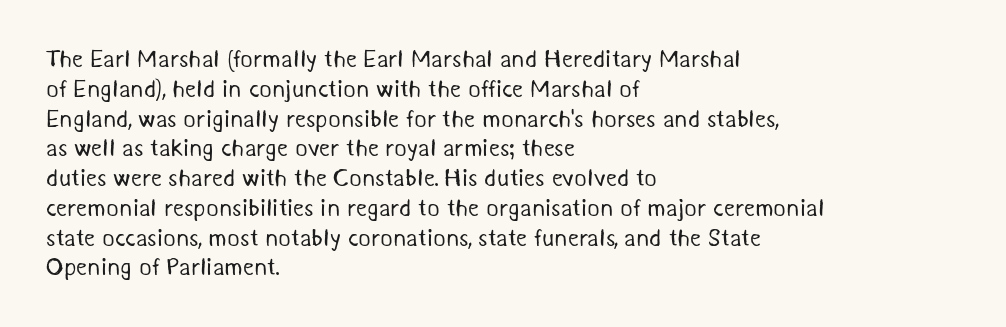
{"bold": "no", "underline": "no", "align": "left", "line_spacing_ratio": 1.24, "letter_spacing": "normal", "letter_spacing_em": 0.0, "glyph_px": 24}
